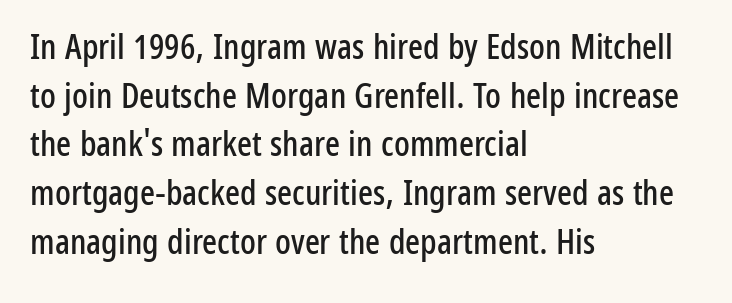
{"serif": "no", "italic": "no", "width": "condensed", "stroke_contrast": "low", "x_height": "medium", "monospaced": "no", "underline": "no", "align": "left", "line_spacing": "normal", "line_spacing_ratio": 1.39, "letter_spacing": "normal", "letter_spacing_em": 0.0, "glyph_px": 35}
